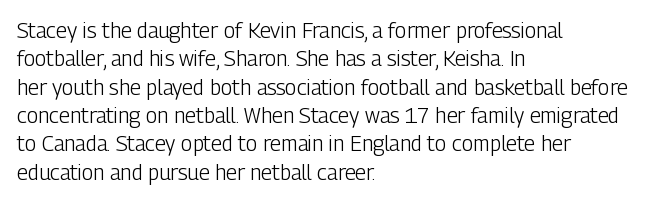
Evenly set lines give the paragraph a standard silhouette. Students, note that the glyphs here touch the page at normal intervals. In terms of posture, this sample is upright. Typeset ragged right — the left edge is the straight one.
